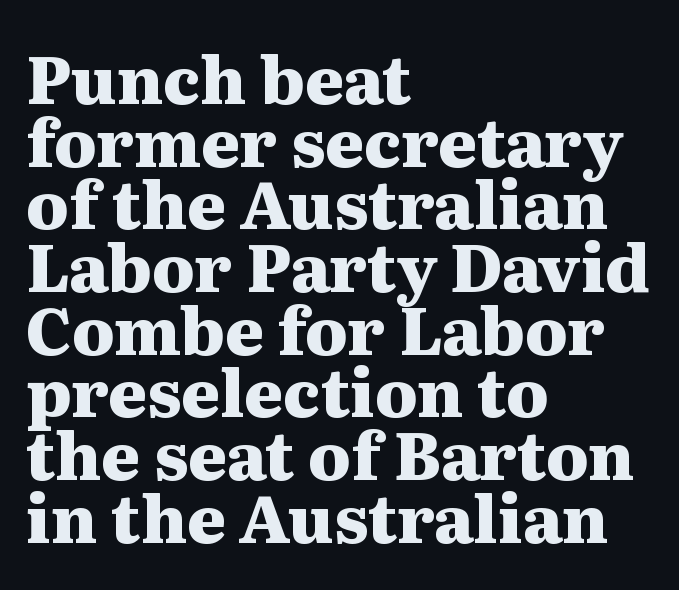
The image shows 66 px heavy, wide serif type, upright; set left-aligned, tight line spacing (0.95x), normal letter spacing, not underlined; medium stroke contrast and a medium x-height.
